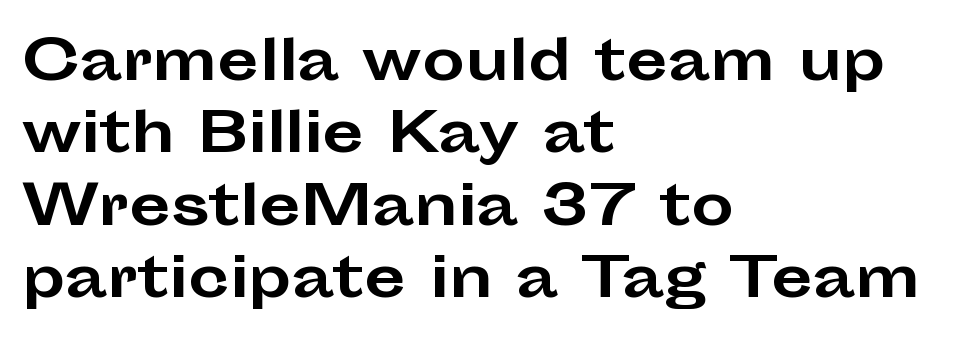
Pretty heavy lettering here — definitely bold. Typeset ragged right — the left edge is the straight one. These lines sit exactly where default settings would place them. Are there feet on the stems? There aren't — it's a sans. Character widths vary here, with narrow letters taking less room than wide ones. The horizontal fit of the characters is conventional and even.
